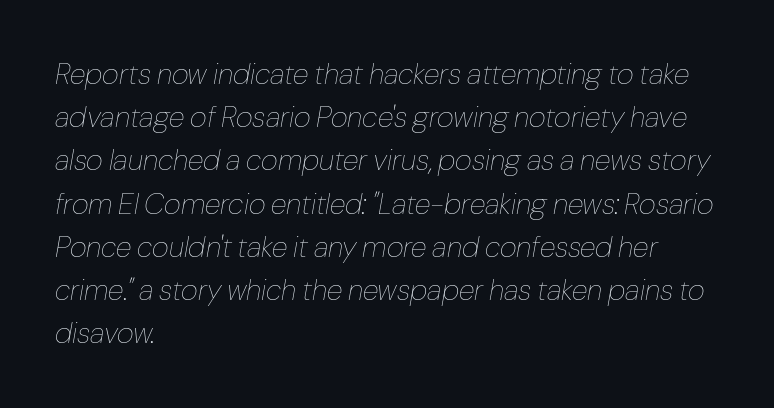
Q: Is the text bold? A: No.
Q: Is the text italic (slanted)? A: Yes, it leans right by about 10 degrees.
Q: Is the text underlined? A: No.
Q: How is the paragraph aligned? A: Left-aligned.
Q: Is the spacing between letters normal or unusually wide? A: Normal.
Q: Is the spacing between lines tight, normal or loose? A: Normal.
Q: Width (condensed, normal, or wide)? A: Normal.
Q: Stroke contrast? A: Low.
Q: x-height? A: Medium.
Q: Monospaced? A: No.
